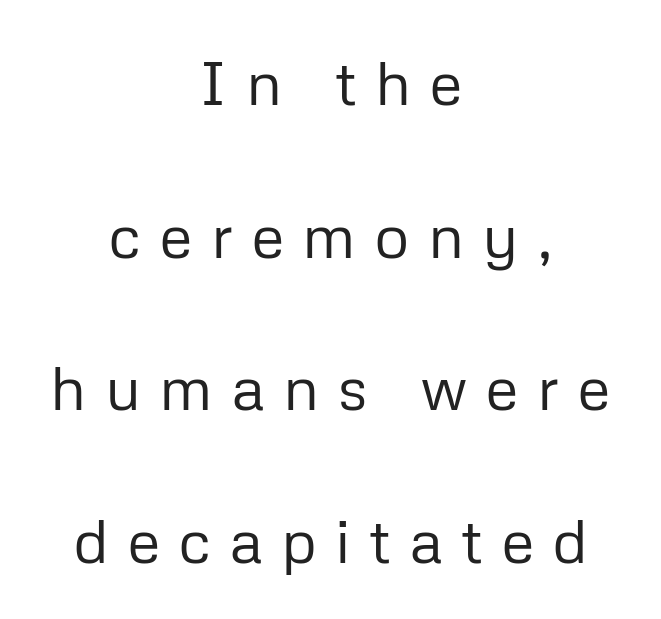
Q: Is the text bold? A: No.
Q: Is the text italic (slanted)? A: No, it is upright.
Q: Is the typeface a serif or a sans-serif typeface? A: Sans-serif.
Q: Is the text underlined? A: No.
Q: How is the paragraph aligned? A: Centered.
Q: Is the spacing between letters normal or unusually wide? A: Unusually wide.
Q: Is the spacing between lines tight, normal or loose? A: Loose.
Q: Width (condensed, normal, or wide)? A: Normal.
Q: Stroke contrast? A: Low.
Q: x-height? A: Medium.
Q: Monospaced? A: No.
